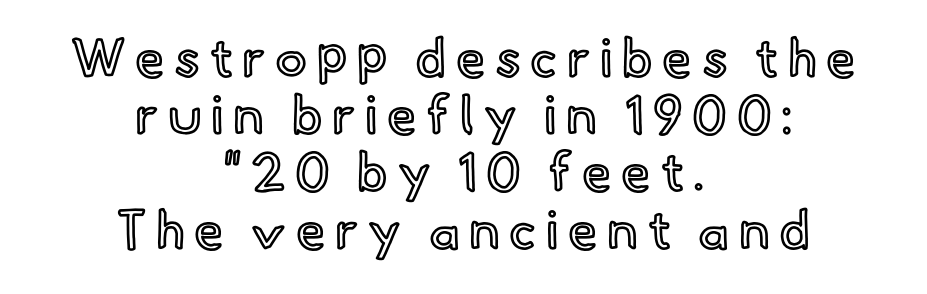
The image shows 53 px text type, upright; set centered, tight line spacing (1.08x), not underlined; a small x-height.
